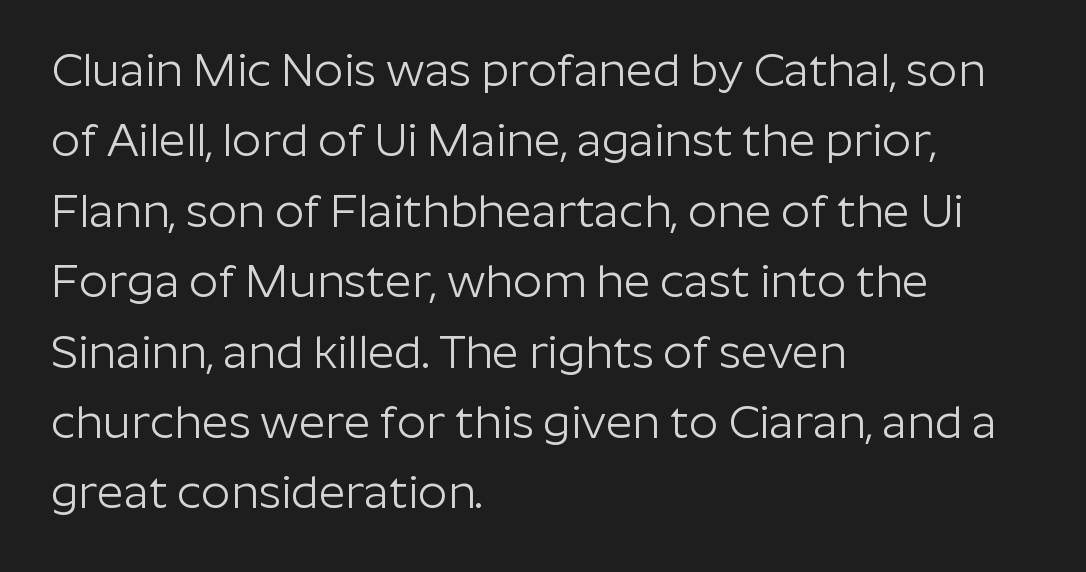
Line spacing here is normal. Weight: regular or lighter. Rendered with straight, roman letterforms. Look at the tracking — it's just the regular setting, nothing added. The space directly below the letters is spotless.
